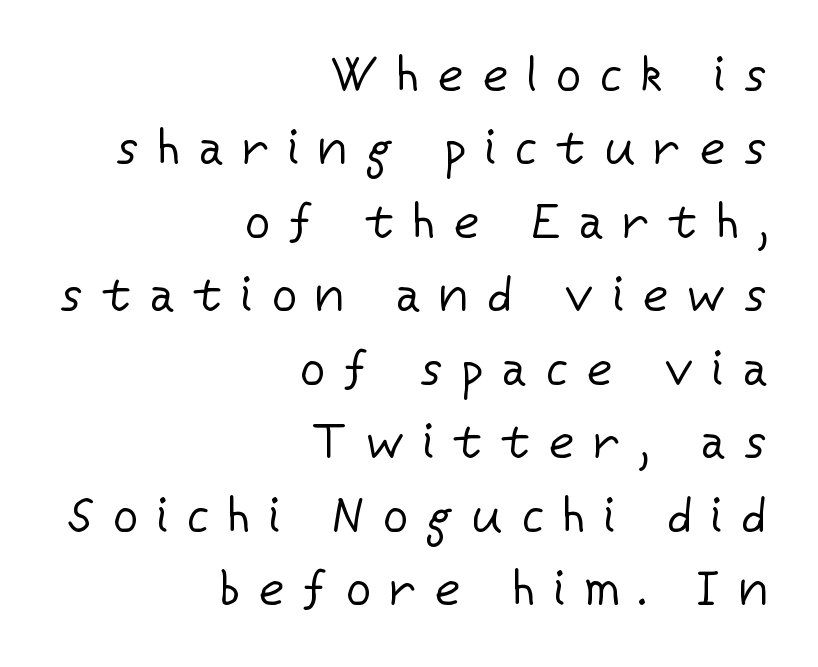
The specimen omits any rule beneath the text block's lines. The typesetter chose a ragged-left arrangement here. Bold? No — there's no thickening of the strokes. If you drew a line through each stem, it would be perfectly vertical. These lines are composed in type without serifs.
